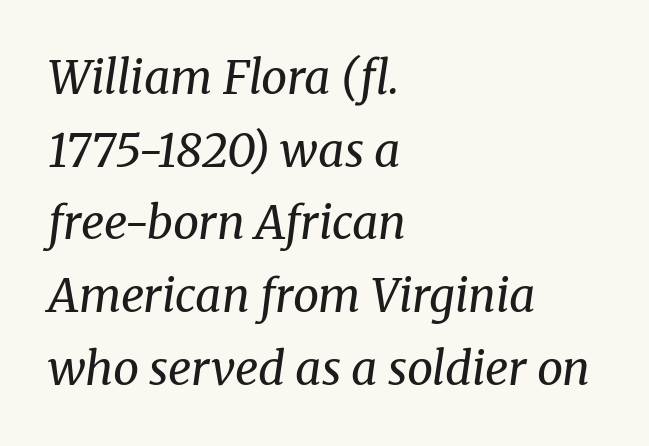
The image shows 46 px regular-weight serif type, italic (leaning right); set left-aligned, normal line spacing (1.58x), normal letter spacing, not underlined; medium stroke contrast and a medium x-height.
